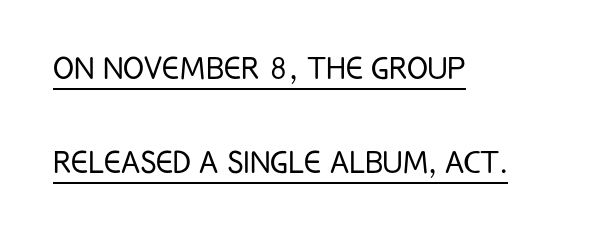
Q: Is the text bold? A: No.
Q: Is the text italic (slanted)? A: No, it is upright.
Q: Is the typeface a serif or a sans-serif typeface? A: Sans-serif.
Q: Is the text underlined? A: Yes.
Q: How is the paragraph aligned? A: Left-aligned.
Q: Is the spacing between letters normal or unusually wide? A: Normal.
Q: Is the spacing between lines tight, normal or loose? A: Loose.
Q: Width (condensed, normal, or wide)? A: Condensed.
Q: Stroke contrast? A: Low.
Q: x-height? A: Large.
Q: Monospaced? A: No.
